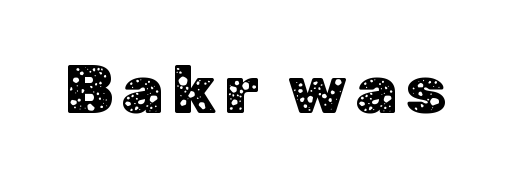
{"serif": "no", "italic": "no", "width": "normal", "stroke_contrast": "low", "x_height": "medium", "monospaced": "no", "underline": "no", "glyph_px": 68}
